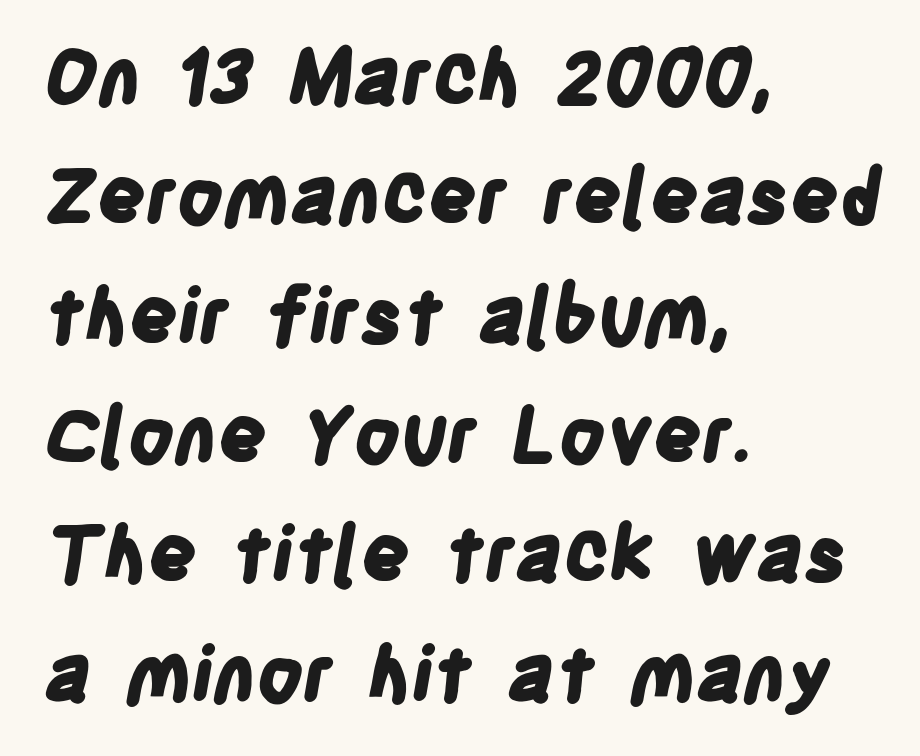
Font category for this specimen: sans-serif. Strong, thick strokes mark this as bold type. The line-height multiplier appears to be the usual default. The rendering keeps characters at their native spacing. Honestly, there is no underline to notice here at all.
